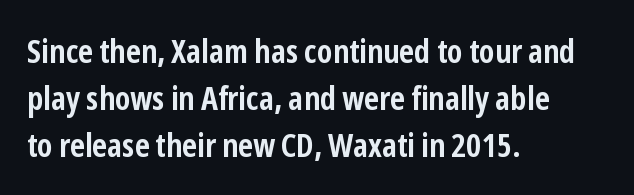
The image shows 33 px semibold, condensed sans-serif type, upright; set left-aligned, normal line spacing (1.43x), normal letter spacing, not underlined; low stroke contrast and a medium x-height.
